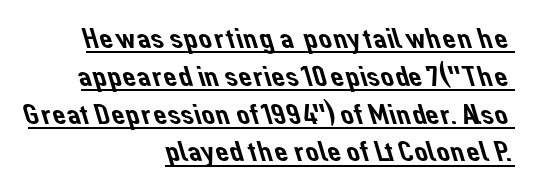
Q: Is the typeface a serif or a sans-serif typeface? A: Sans-serif.
Q: Is the text underlined? A: Yes.
Q: How is the paragraph aligned? A: Right-aligned.
Q: Is the spacing between letters normal or unusually wide? A: Normal.
Q: Is the spacing between lines tight, normal or loose? A: Normal.
Q: Width (condensed, normal, or wide)? A: Normal.
Q: Stroke contrast? A: Low.
Q: x-height? A: Medium.
Q: Monospaced? A: No.
